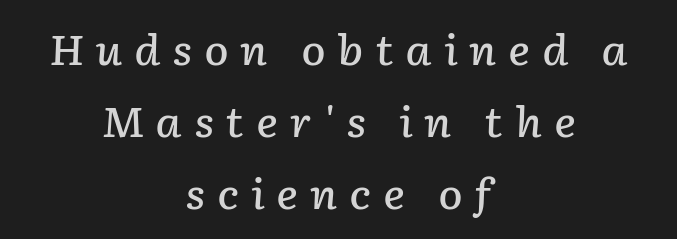
Q: Is the text bold? A: Semi-bold.
Q: Is the text italic (slanted)? A: Yes, it leans right by about 2 degrees.
Q: Is the text underlined? A: No.
Q: How is the paragraph aligned? A: Centered.
Q: Is the spacing between letters normal or unusually wide? A: Unusually wide.
Q: Width (condensed, normal, or wide)? A: Normal.
Q: Stroke contrast? A: Low.
Q: x-height? A: Medium.
Q: Monospaced? A: No.
